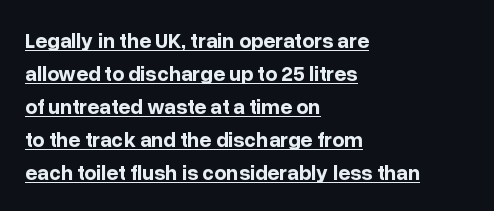
A full-strength bold gives these letters their thick strokes. Students, observe: this is what conventionally led text looks like. Beneath each row of characters lies a ruled line. Does the lettering tilt? It doesn't — this is upright. The type is set solid horizontally, with unmodified tracking.
